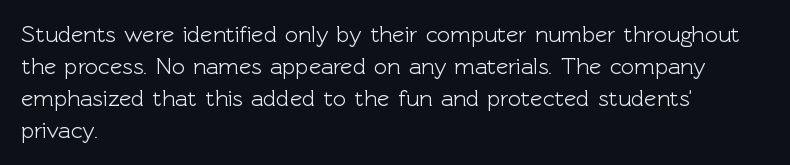
Q: Is the text italic (slanted)? A: No, it is upright.
Q: Is the text underlined? A: No.
Q: How is the paragraph aligned? A: Left-aligned.
Q: Is the spacing between letters normal or unusually wide? A: Normal.
Q: Is the spacing between lines tight, normal or loose? A: Normal.
